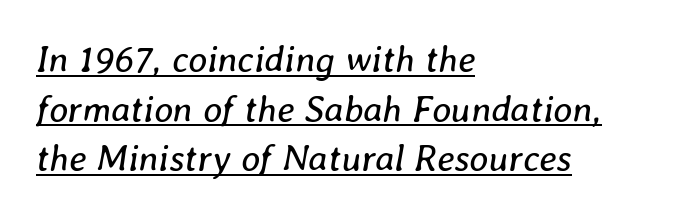
The image shows 37 px regular-weight type, italic (leaning right); set left-aligned, normal line spacing (1.34x), normal letter spacing, underlined; low stroke contrast and a medium x-height.
